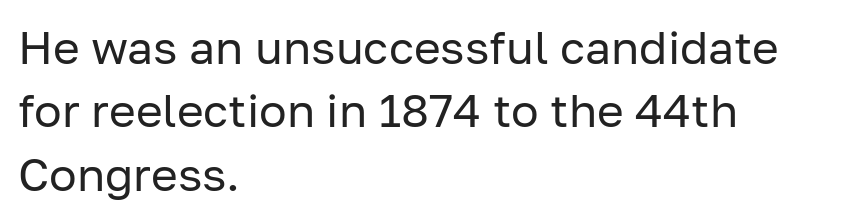
The image shows 46 px regular-weight sans-serif type, upright; set left-aligned, normal line spacing (1.38x), normal letter spacing, not underlined; low stroke contrast and a medium x-height.
